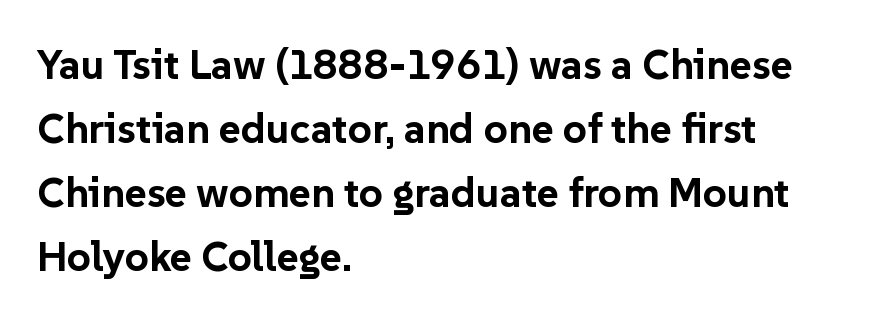
Q: Is the text bold? A: Yes.
Q: Is the text italic (slanted)? A: No, it is upright.
Q: Is the typeface a serif or a sans-serif typeface? A: Sans-serif.
Q: Is the text underlined? A: No.
Q: How is the paragraph aligned? A: Left-aligned.
Q: Is the spacing between letters normal or unusually wide? A: Normal.
Q: Is the spacing between lines tight, normal or loose? A: Normal.
Q: Width (condensed, normal, or wide)? A: Normal.
Q: Stroke contrast? A: Low.
Q: x-height? A: Medium.
Q: Monospaced? A: No.
